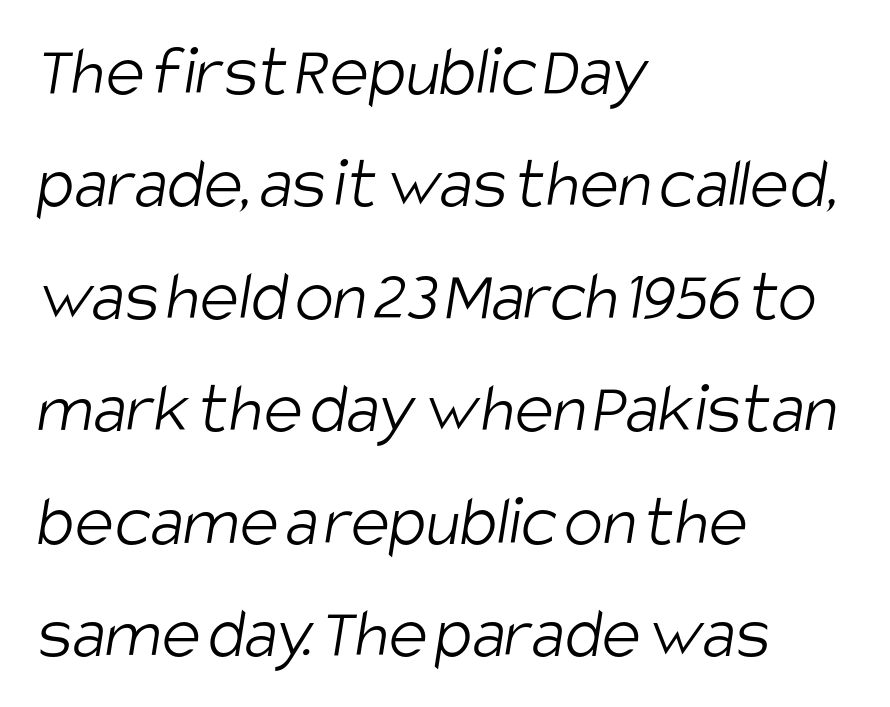
Q: Is the text bold? A: No.
Q: Is the typeface a serif or a sans-serif typeface? A: Sans-serif.
Q: Is the text underlined? A: No.
Q: How is the paragraph aligned? A: Left-aligned.
Q: Is the spacing between letters normal or unusually wide? A: Normal.
Q: Is the spacing between lines tight, normal or loose? A: Normal.
Q: Width (condensed, normal, or wide)? A: Condensed.
Q: Stroke contrast? A: Low.
Q: x-height? A: Large.
Q: Monospaced? A: No.
